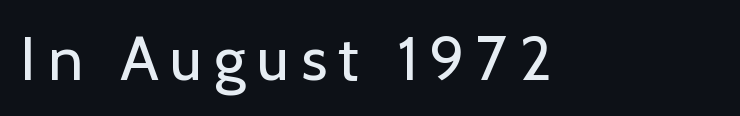
{"serif": "no", "italic": "no", "bold": "no", "weight": "regular", "width": "normal", "stroke_contrast": "low", "x_height": "medium", "monospaced": "no", "underline": "no", "glyph_px": 62}
